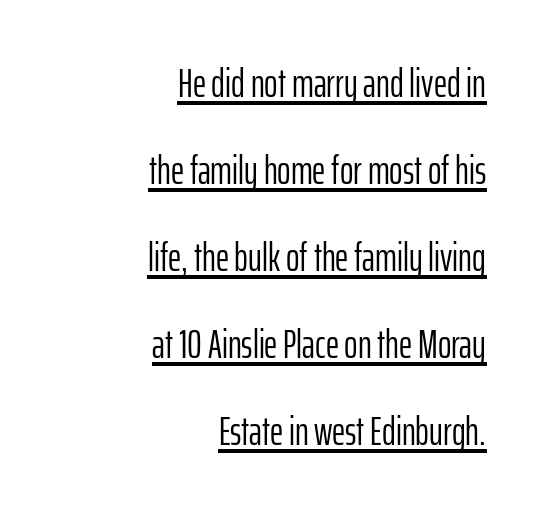
{"serif": "no", "italic": "no", "bold": "no", "weight": "light", "width": "condensed", "stroke_contrast": "low", "x_height": "medium", "monospaced": "no", "underline": "yes", "align": "right", "line_spacing": "loose", "line_spacing_ratio": 2.12, "letter_spacing": "normal", "letter_spacing_em": 0.0, "glyph_px": 41}
